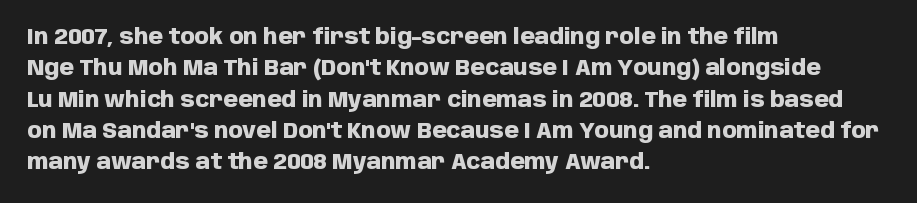
The image shows 21 px bold type, upright; set left-aligned, normal line spacing (1.49x), normal letter spacing, not underlined.
